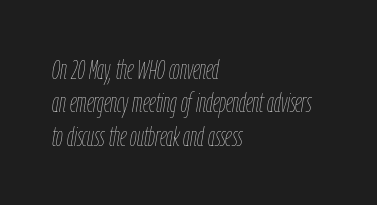
Q: Is the text bold? A: No.
Q: Is the text italic (slanted)? A: Yes, it leans right by about 9 degrees.
Q: Is the text underlined? A: No.
Q: How is the paragraph aligned? A: Left-aligned.
Q: Is the spacing between letters normal or unusually wide? A: Normal.
